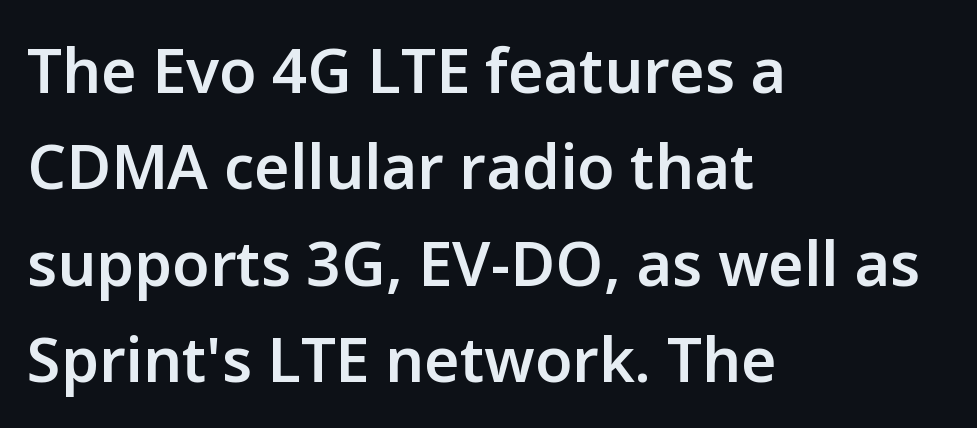
Q: Is the text bold? A: Semi-bold.
Q: Is the text italic (slanted)? A: No, it is upright.
Q: Is the typeface a serif or a sans-serif typeface? A: Sans-serif.
Q: Is the text underlined? A: No.
Q: How is the paragraph aligned? A: Left-aligned.
Q: Is the spacing between letters normal or unusually wide? A: Normal.
Q: Is the spacing between lines tight, normal or loose? A: Normal.
Q: Width (condensed, normal, or wide)? A: Normal.
Q: Stroke contrast? A: Low.
Q: x-height? A: Medium.
Q: Monospaced? A: No.
